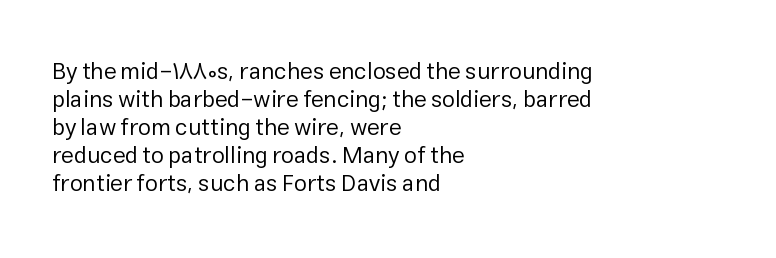
Every stem runs plumb, perpendicular to the baseline. Layout note: lines flush left. Decoration check: the copy has no underline. Short note: letters normally spaced.
